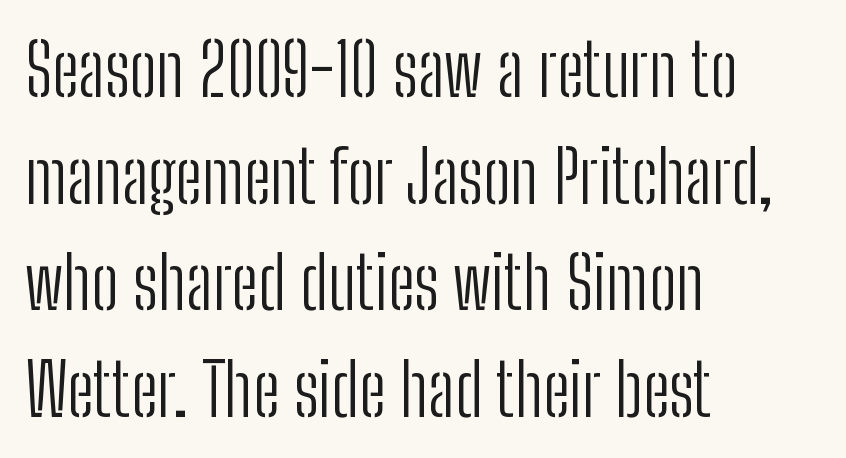
Q: Is the text bold? A: No.
Q: Is the text italic (slanted)? A: No, it is upright.
Q: Is the typeface a serif or a sans-serif typeface? A: Sans-serif.
Q: Is the text underlined? A: No.
Q: How is the paragraph aligned? A: Left-aligned.
Q: Is the spacing between letters normal or unusually wide? A: Normal.
Q: Is the spacing between lines tight, normal or loose? A: Normal.
Q: Width (condensed, normal, or wide)? A: Condensed.
Q: Stroke contrast? A: Low.
Q: x-height? A: Medium.
Q: Monospaced? A: No.
